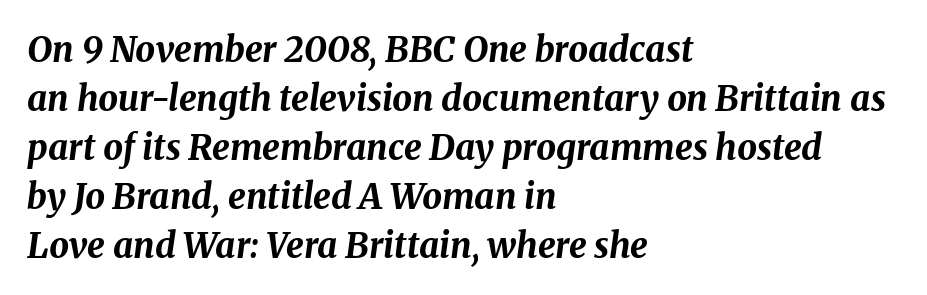
The face used here has a pronounced slope to its letters. This sample keeps an unexceptional amount of space between lines. Glance below the letters and you will spot only blank space. The letters are bold, with thick, heavy strokes. The type is set solid horizontally, with unmodified tracking.
